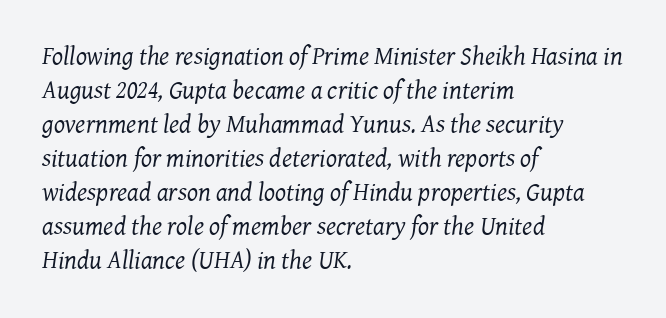
The words here are not underlined. The space between consecutive lines is moderate. Is the type slanted? Yes — the strokes lean at a clear angle. Words appear dense and cohesive because spacing is normal. Is the block centered? No — it sits flush against the left margin.
